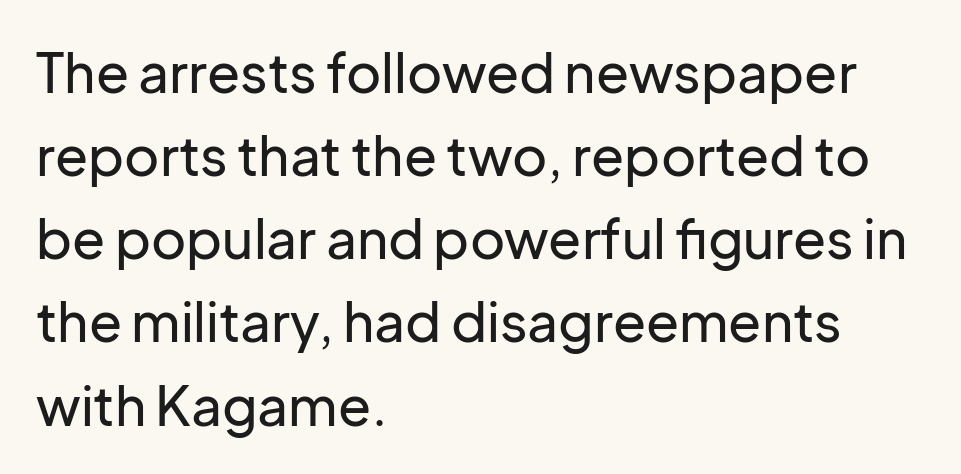
Is this a fixed-width face? No — the glyphs have proportional, varying widths. Type without underlining. Each new line begins a customary step beneath the previous one. Words appear dense and cohesive because spacing is normal. Upright lettering throughout.
